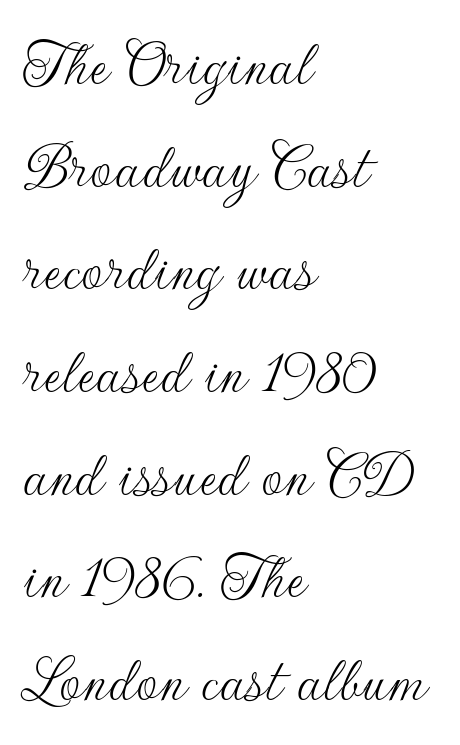
The image shows 68 px thin sans-serif type; set left-aligned, normal line spacing (1.51x), normal letter spacing, not underlined; low stroke contrast and a small x-height.
